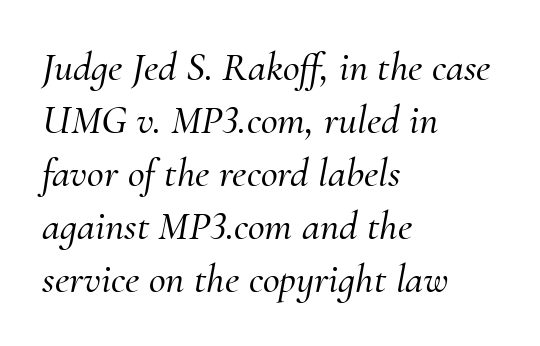
The image shows 41 px serif type, italic (leaning right); set left-aligned, normal line spacing (1.29x), normal letter spacing, not underlined; medium stroke contrast and a small x-height.
